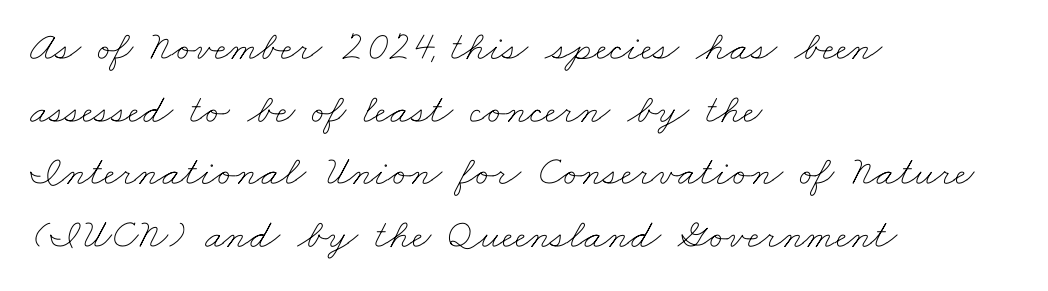
The image shows 42 px thin, wide type; set left-aligned, normal line spacing (1.49x), normal letter spacing, not underlined; low stroke contrast and a small x-height.
